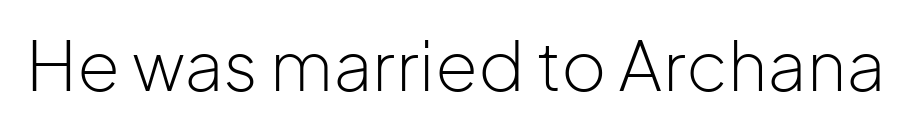
Weight: in the light-to-regular range. Quick note: underline off. The axis of the letterforms is exactly vertical. Think of a printed novel: that variable character pitch is what you see here. Check where the strokes stop: nothing finishes them off — pure sans. The line texture is even and compact thanks to regular tracking.
